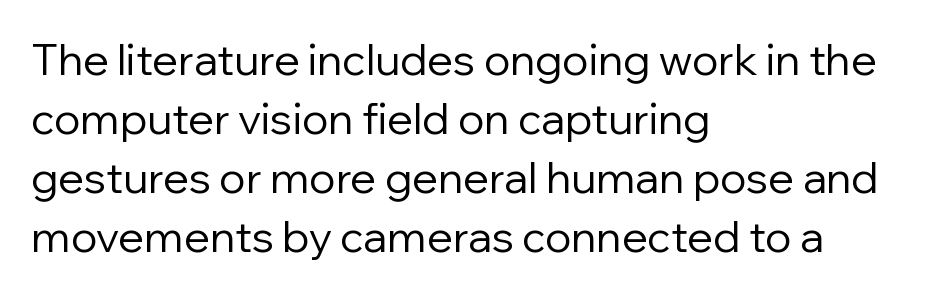
{"serif": "no", "italic": "no", "bold": "no", "weight": "regular", "width": "normal", "stroke_contrast": "low", "x_height": "medium", "monospaced": "no", "underline": "no", "align": "left", "line_spacing": "normal", "line_spacing_ratio": 1.37, "letter_spacing": "normal", "letter_spacing_em": 0.0, "glyph_px": 43}
